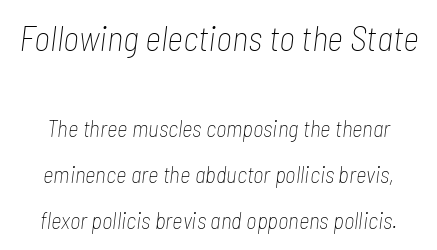
Q: Is the text bold? A: No.
Q: Is the text italic (slanted)? A: Yes, it leans right by about 7 degrees.
Q: Is the text underlined? A: No.
Q: Is the spacing between letters normal or unusually wide? A: Normal.
Q: Is the spacing between lines tight, normal or loose? A: Loose.
Q: Which block of text is set in a larger size, the first (top) or the second (bottom)? A: The first (top) one.
Q: Width (condensed, normal, or wide)? A: Condensed.
Q: Stroke contrast? A: Low.
Q: x-height? A: Medium.
Q: Monospaced? A: No.
